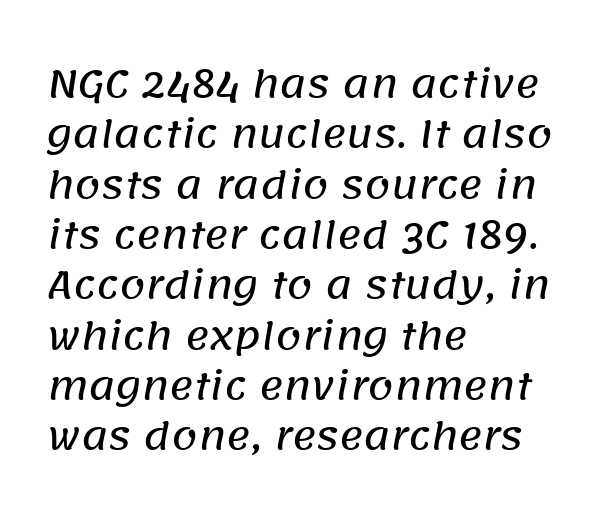
The image shows 37 px sans-serif type; set left-aligned, normal line spacing (1.36x), normal letter spacing, not underlined; low stroke contrast and a large x-height.
